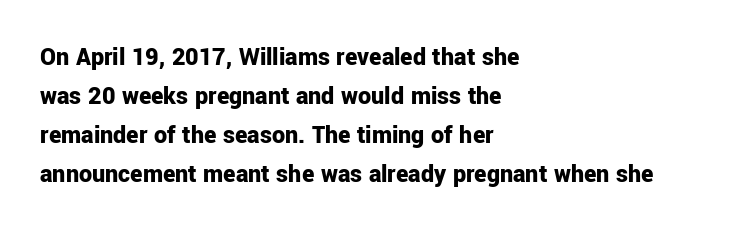
{"italic": "no", "bold": "yes", "underline": "no", "align": "left", "line_spacing": "normal", "line_spacing_ratio": 1.5, "letter_spacing": "normal", "letter_spacing_em": 0.0, "glyph_px": 26}
